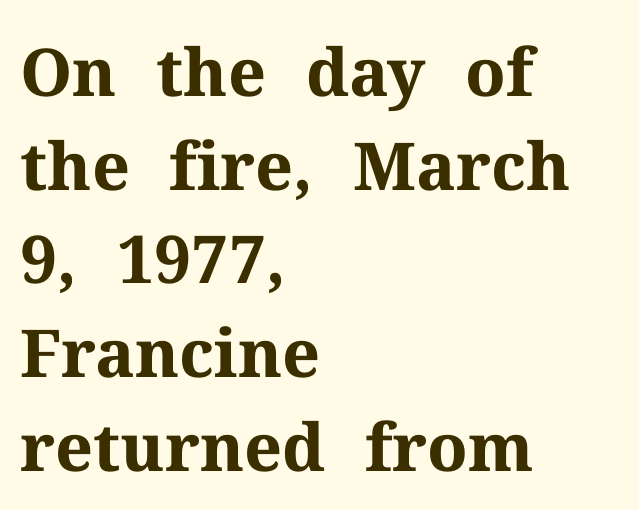
Q: Is the text bold? A: Yes.
Q: Is the text italic (slanted)? A: No, it is upright.
Q: Is the typeface a serif or a sans-serif typeface? A: Serif.
Q: Is the text underlined? A: No.
Q: How is the paragraph aligned? A: Left-aligned.
Q: Is the spacing between letters normal or unusually wide? A: Normal.
Q: Is the spacing between lines tight, normal or loose? A: Normal.
Q: Width (condensed, normal, or wide)? A: Normal.
Q: Stroke contrast? A: Medium.
Q: x-height? A: Medium.
Q: Monospaced? A: No.
